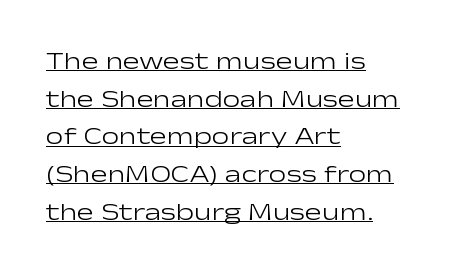
Notice how the stems are strictly vertical — no italics here. Weight: regular or lighter. The ragged edge is on the right, which tells us the setting is flush left. The rendered words wear a rule along their underside. Caption: standard tracking, unaltered. Notice how descenders clear the ascenders below comfortably — that's standard leading.
